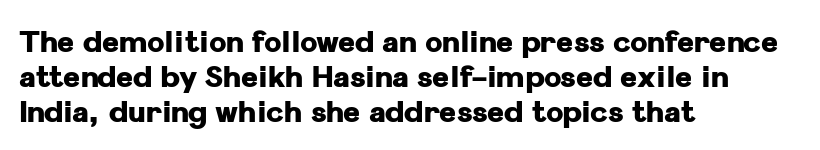
Q: Is the text bold? A: Yes.
Q: Is the text italic (slanted)? A: No, it is upright.
Q: Is the typeface a serif or a sans-serif typeface? A: Sans-serif.
Q: Is the text underlined? A: No.
Q: How is the paragraph aligned? A: Left-aligned.
Q: Is the spacing between letters normal or unusually wide? A: Normal.
Q: Width (condensed, normal, or wide)? A: Normal.
Q: Stroke contrast? A: Low.
Q: x-height? A: Medium.
Q: Monospaced? A: No.
